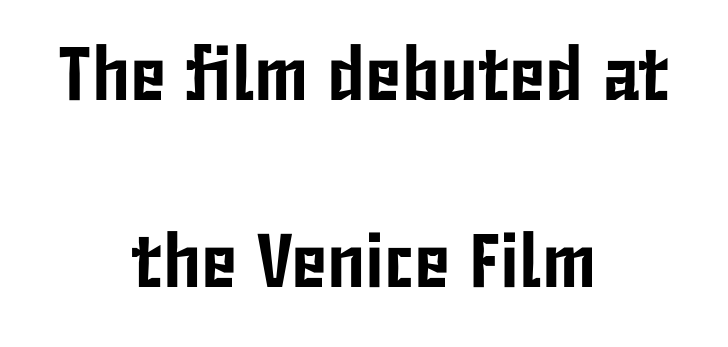
These lines were composed using upright roman letters. Character widths vary here, with narrow letters taking less room than wide ones. Students, note that the glyphs here touch the page at normal intervals. Where is the straight margin? There isn't one; the lines are centered. This sample trades compactness for vertical openness between lines. Type style note: lacks serifs.
